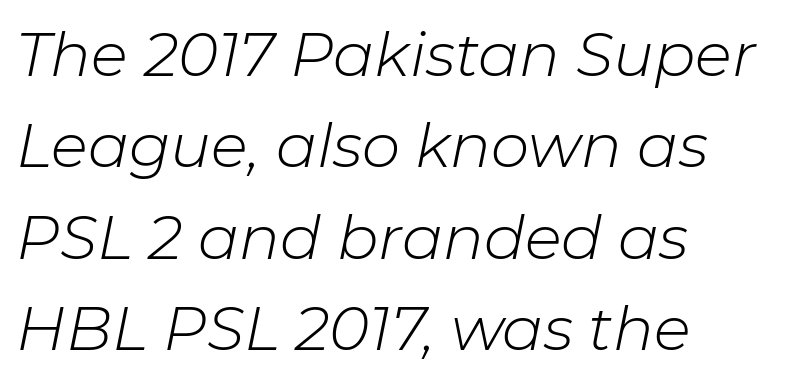
If you drew a ruler down the left edge, every line would touch it. The face used here is rendered with its standard letterfit. Is this a fixed-width face? No — the glyphs have proportional, varying widths. Does the lettering tilt? It does — this is italic. Vertically, the passage feels balanced, rows spaced as you'd expect.
